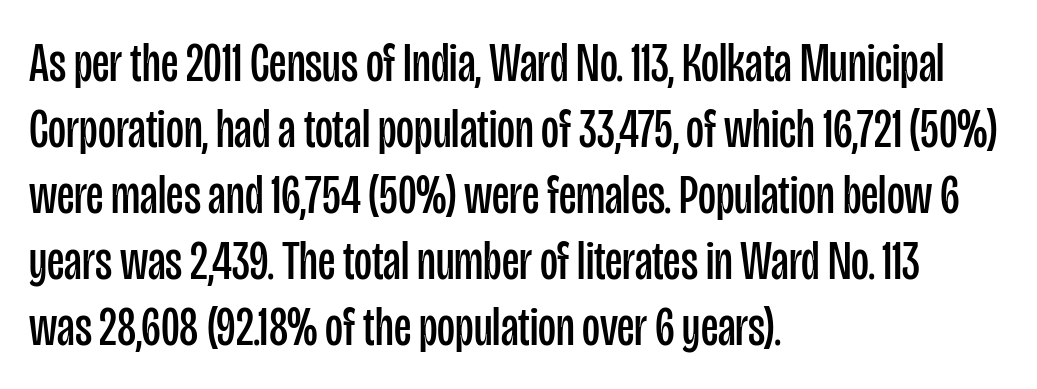
{"serif": "no", "italic": "no", "bold": "no", "weight": "regular", "width": "condensed", "stroke_contrast": "low", "x_height": "large", "monospaced": "no", "underline": "no", "align": "left", "line_spacing_ratio": 1.2, "letter_spacing": "normal", "letter_spacing_em": 0.0, "glyph_px": 55}
